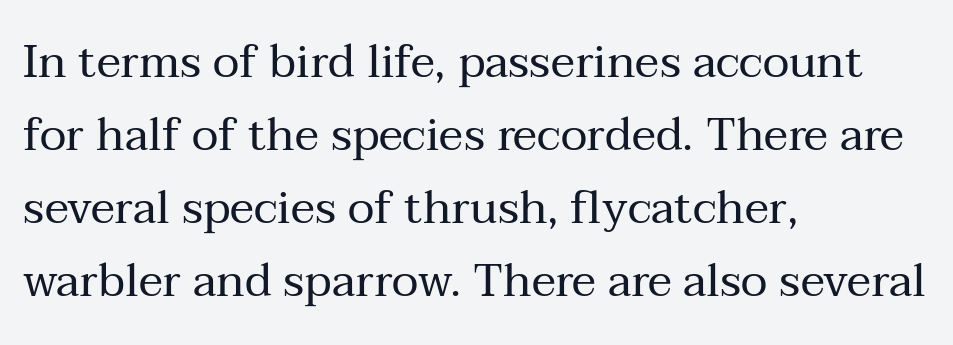
These glyphs show unthickened strokes, regular width or finer. Examine the stroke ends and you'll spot serifs. Reading down the column, the eye jumps a familiar distance to each next line. The passage shown is not underscored anywhere. Do the letters lean? They stand straight.
